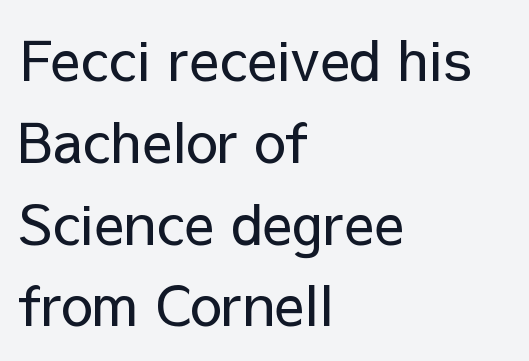
{"serif": "no", "italic": "no", "bold": "no", "weight": "regular", "width": "normal", "stroke_contrast": "low", "x_height": "medium", "monospaced": "no", "underline": "no", "align": "left", "line_spacing": "normal", "line_spacing_ratio": 1.46, "letter_spacing": "normal", "letter_spacing_em": 0.0, "glyph_px": 56}
